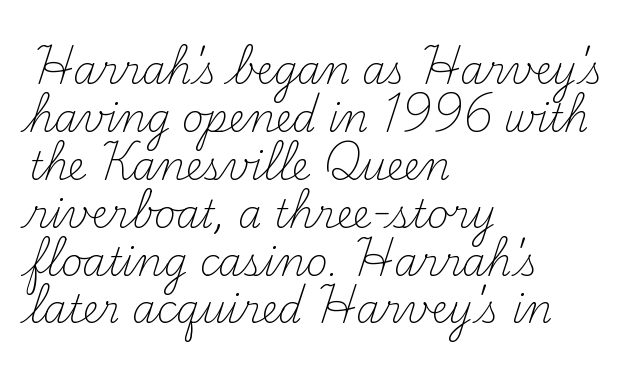
{"bold": "no", "weight": "light", "width": "normal", "stroke_contrast": "medium", "x_height": "small", "monospaced": "no", "underline": "no", "align": "left", "line_spacing": "normal", "line_spacing_ratio": 1.26, "letter_spacing": "normal", "letter_spacing_em": 0.0, "glyph_px": 38}
